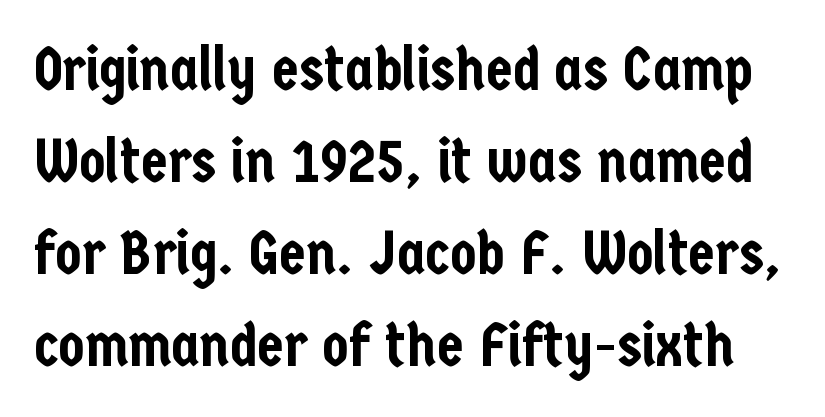
The image shows 61 px condensed sans-serif type, upright; set normal line spacing (1.51x), normal letter spacing, not underlined; low stroke contrast and a medium x-height.
